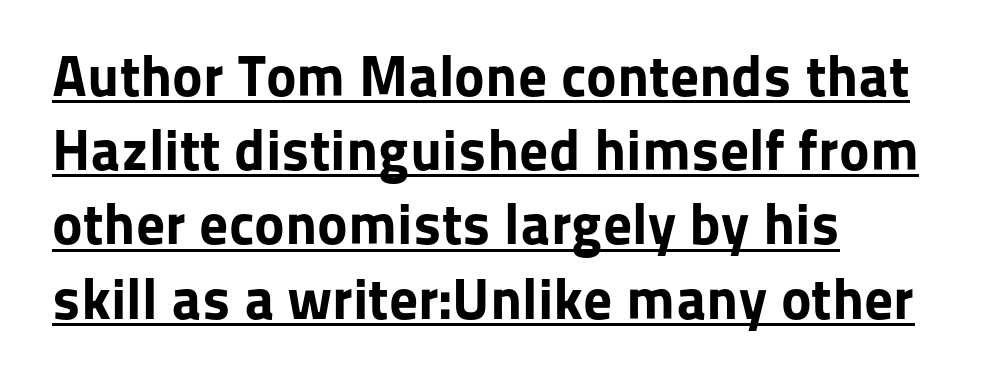
Evenly set lines give the paragraph a standard silhouette. Characters remain perfectly vertical along every line. The lines in this sample share a left origin and differ only in where they stop. Weight: bold. Caption: standard tracking, unaltered.
